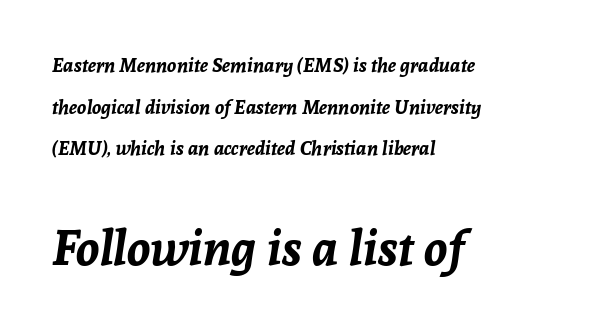
Q: Is the text bold? A: Yes.
Q: Is the text italic (slanted)? A: Yes, it leans right by about 8 degrees.
Q: Is the text underlined? A: No.
Q: How is the paragraph aligned? A: Left-aligned.
Q: Is the spacing between letters normal or unusually wide? A: Normal.
Q: Is the spacing between lines tight, normal or loose? A: Loose.
Q: Which block of text is set in a larger size, the first (top) or the second (bottom)? A: The second (bottom) one.
Q: Width (condensed, normal, or wide)? A: Normal.
Q: Stroke contrast? A: Low.
Q: x-height? A: Medium.
Q: Monospaced? A: No.
